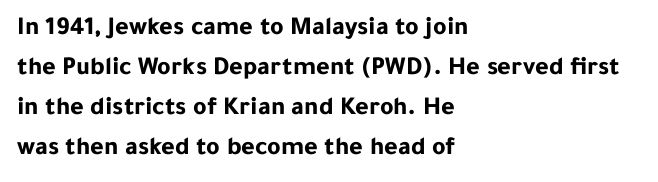
{"italic": "no", "bold": "yes", "underline": "no", "align": "left", "line_spacing": "normal", "line_spacing_ratio": 1.54, "letter_spacing": "normal", "letter_spacing_em": 0.0, "glyph_px": 26}
